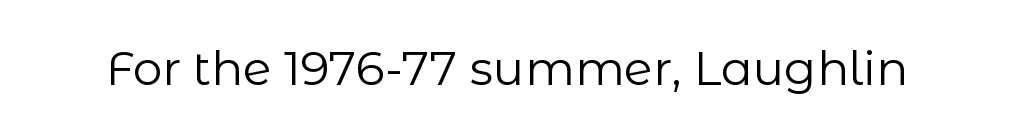
Check under the words: just untouched page. Compared with typical body copy, the letter spacing here is the same. A typesetter would call this proportional, since set widths differ per character. Vertical stems look standard width or narrower in stroke.
